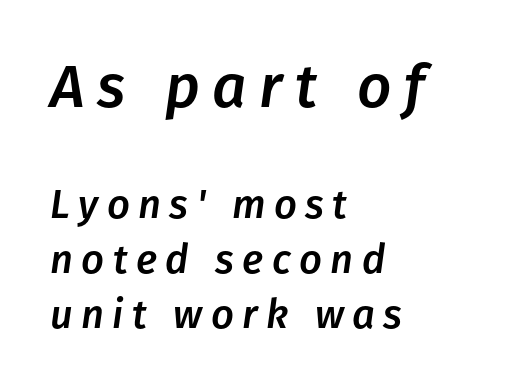
Q: Is the text italic (slanted)? A: Yes, it leans right by about 8 degrees.
Q: Is the text underlined? A: No.
Q: How is the paragraph aligned? A: Left-aligned.
Q: Is the spacing between letters normal or unusually wide? A: Unusually wide.
Q: Is the spacing between lines tight, normal or loose? A: Normal.
Q: Which block of text is set in a larger size, the first (top) or the second (bottom)? A: The first (top) one.
Q: Width (condensed, normal, or wide)? A: Normal.
Q: Stroke contrast? A: Low.
Q: x-height? A: Medium.
Q: Monospaced? A: No.
